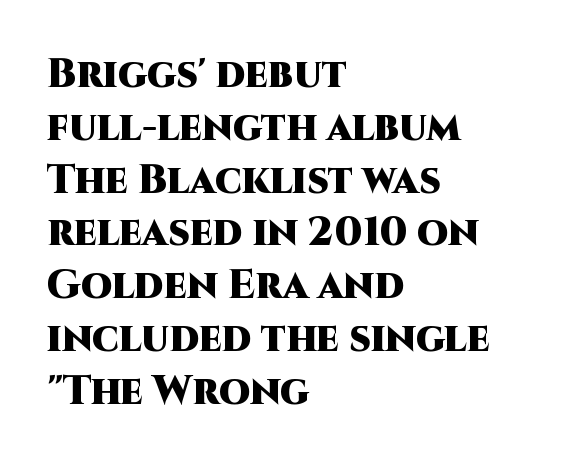
Successive baselines arrive at the customary interval. Is this a fixed-width face? No — the glyphs have proportional, varying widths. Which margin do the lines hug? The left one — the right edge is uneven. Tracking value appears to be zero — textbook default spacing. The string is rendered with underlining switched off. Characters remain perfectly vertical along every line.
